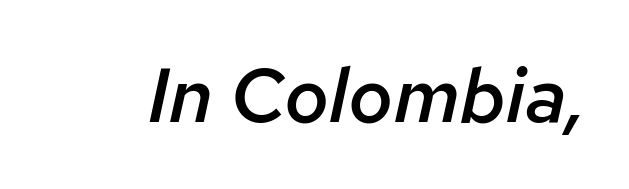
{"italic": "yes", "lean": "right", "slant_degrees": 12, "bold": "semi", "weight": "semibold", "width": "normal", "stroke_contrast": "low", "x_height": "medium", "monospaced": "no", "underline": "no", "letter_spacing": "normal", "letter_spacing_em": 0.0, "glyph_px": 77}
